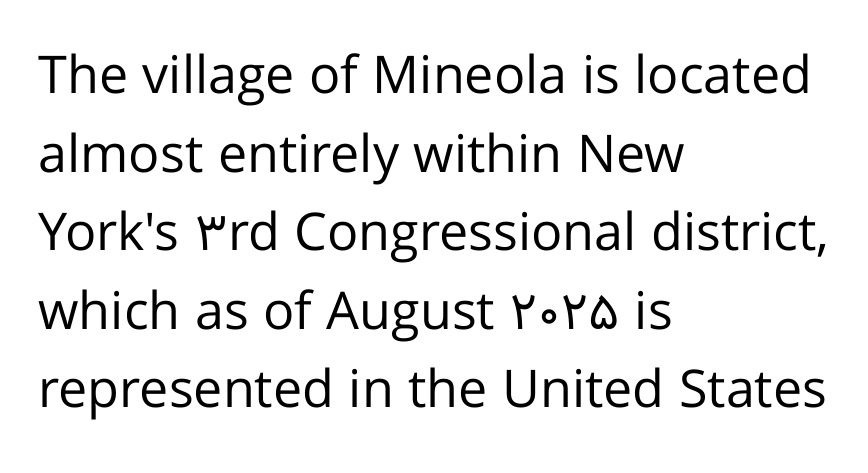
Q: Is the text bold? A: No.
Q: Is the text italic (slanted)? A: No, it is upright.
Q: Is the typeface a serif or a sans-serif typeface? A: Sans-serif.
Q: Is the text underlined? A: No.
Q: How is the paragraph aligned? A: Left-aligned.
Q: Is the spacing between letters normal or unusually wide? A: Normal.
Q: Is the spacing between lines tight, normal or loose? A: Normal.
Q: Width (condensed, normal, or wide)? A: Normal.
Q: Stroke contrast? A: Low.
Q: x-height? A: Medium.
Q: Monospaced? A: No.
